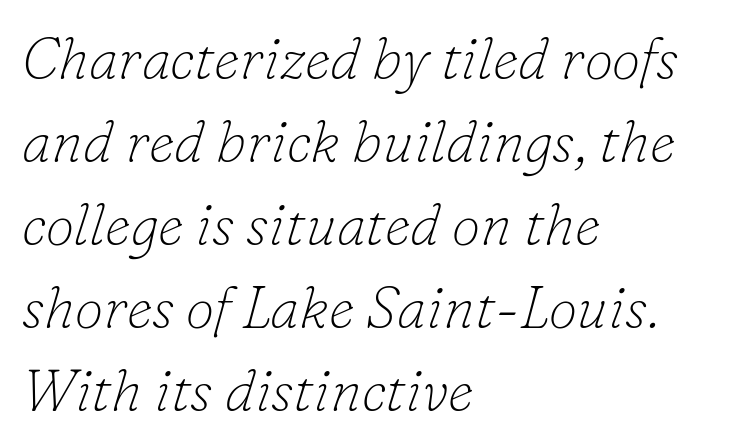
{"serif": "yes", "italic": "yes", "lean": "right", "slant_degrees": 16, "bold": "no", "weight": "thin", "width": "normal", "stroke_contrast": "low", "x_height": "small", "monospaced": "no", "underline": "no", "align": "left", "line_spacing": "normal", "line_spacing_ratio": 1.43, "letter_spacing": "normal", "letter_spacing_em": 0.0, "glyph_px": 58}
